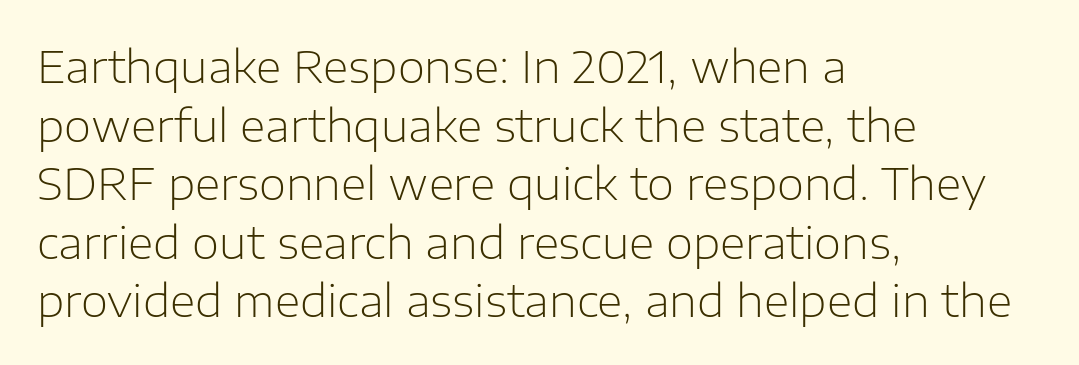
{"serif": "no", "italic": "no", "bold": "no", "weight": "light", "width": "normal", "stroke_contrast": "low", "x_height": "medium", "monospaced": "no", "underline": "no", "align": "left", "line_spacing": "normal", "line_spacing_ratio": 1.33, "letter_spacing": "normal", "letter_spacing_em": 0.0, "glyph_px": 44}
